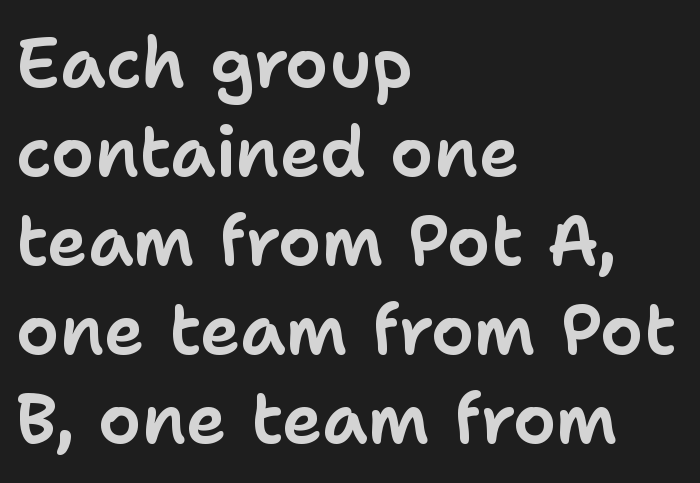
The image shows 69 px sans-serif type, upright; set left-aligned, normal line spacing (1.29x), normal letter spacing, not underlined; low stroke contrast and a medium x-height.
